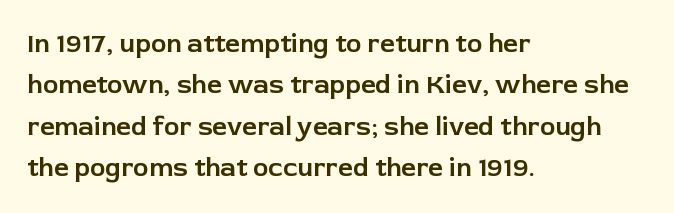
Q: Is the text italic (slanted)? A: No, it is upright.
Q: Is the text underlined? A: No.
Q: How is the paragraph aligned? A: Left-aligned.
Q: Is the spacing between letters normal or unusually wide? A: Normal.
Q: Is the spacing between lines tight, normal or loose? A: Normal.
